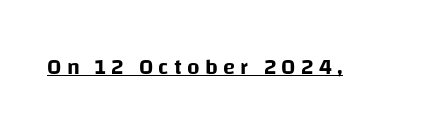
The rendered words wear a rule along their underside. Posture: upright roman. Students, note that the glyphs here are deliberately spaced far apart.
